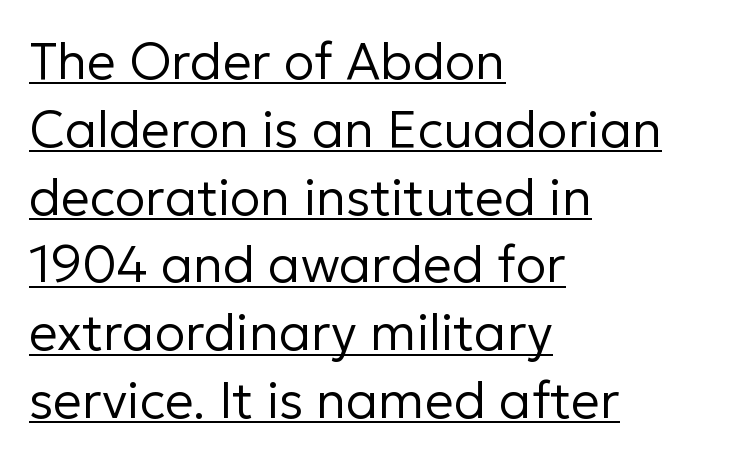
{"serif": "no", "italic": "no", "bold": "no", "weight": "regular", "width": "normal", "stroke_contrast": "low", "x_height": "medium", "monospaced": "no", "underline": "yes", "align": "left", "line_spacing": "normal", "line_spacing_ratio": 1.33, "letter_spacing": "normal", "letter_spacing_em": 0.0, "glyph_px": 51}
